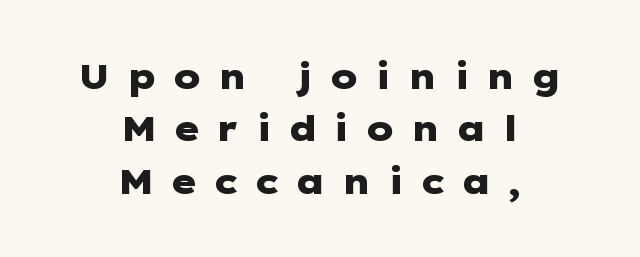
Q: Is the text bold? A: Yes.
Q: Is the text italic (slanted)? A: No, it is upright.
Q: Is the typeface a serif or a sans-serif typeface? A: Sans-serif.
Q: Is the text underlined? A: No.
Q: How is the paragraph aligned? A: Centered.
Q: Is the spacing between letters normal or unusually wide? A: Unusually wide.
Q: Is the spacing between lines tight, normal or loose? A: Normal.
Q: Width (condensed, normal, or wide)? A: Wide.
Q: Stroke contrast? A: Low.
Q: x-height? A: Medium.
